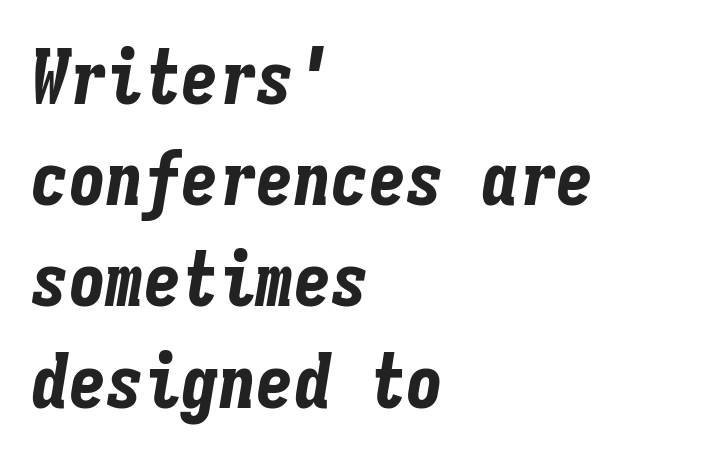
The image shows 75 px bold, condensed type, italic (leaning right), monospaced; set left-aligned, normal line spacing (1.35x), normal letter spacing, not underlined; low stroke contrast and a medium x-height.
